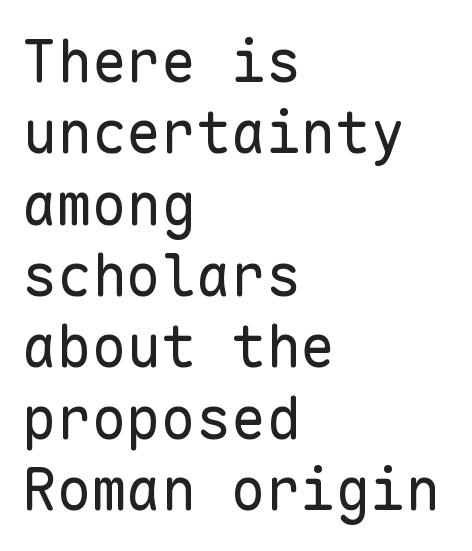
{"serif": "no", "italic": "no", "bold": "no", "weight": "regular", "width": "normal", "stroke_contrast": "low", "x_height": "medium", "monospaced": "yes", "underline": "no", "align": "left", "line_spacing_ratio": 1.23, "letter_spacing": "normal", "letter_spacing_em": 0.0, "glyph_px": 58}
